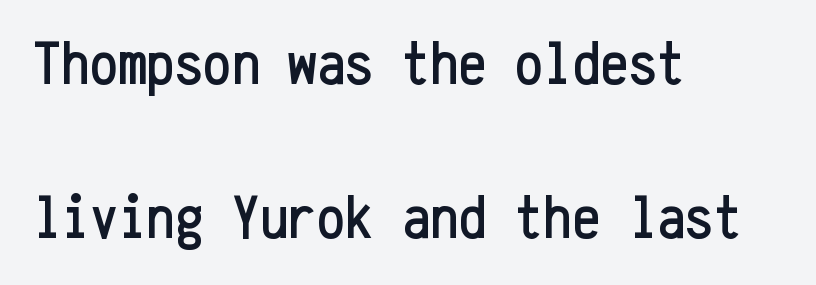
The image shows 63 px condensed sans-serif type, upright, monospaced; set left-aligned, loose line spacing (2.45x), normal letter spacing, not underlined; low stroke contrast and a medium x-height.
